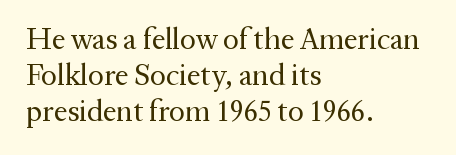
Note the varied advance widths — an 'i' is clearly narrower than an 'm'. In terms of letterform style, serifs are clearly present. Is the stroke heavy? The answer is a plain regular-or-lighter. Ascenders rise straight up at ninety degrees. Check the space under the baseline: it is left empty. The lines are quadded left.
